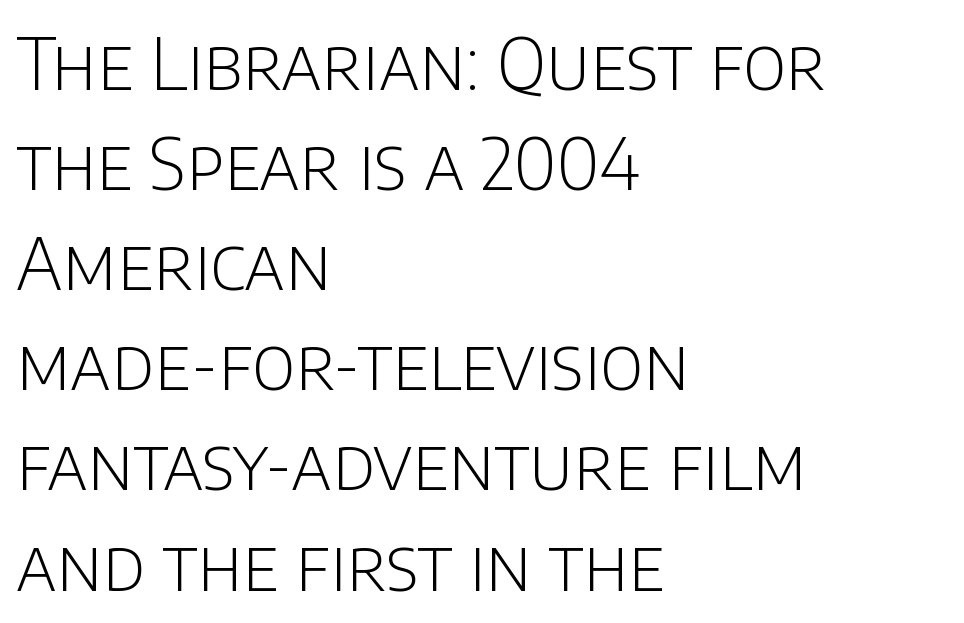
The image shows 71 px light sans-serif type, upright; set left-aligned, normal line spacing (1.41x), normal letter spacing, not underlined; low stroke contrast and a large x-height.
